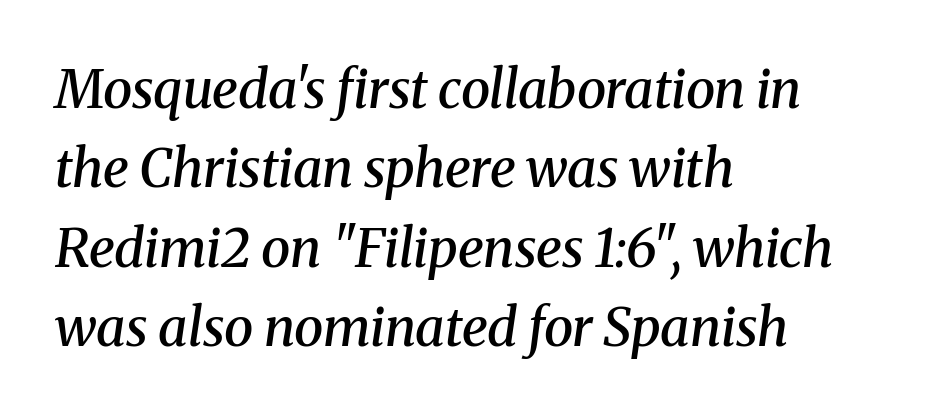
The image shows 53 px semibold serif type, italic (leaning right); set left-aligned, normal line spacing (1.5x), normal letter spacing, not underlined; medium stroke contrast and a medium x-height.
